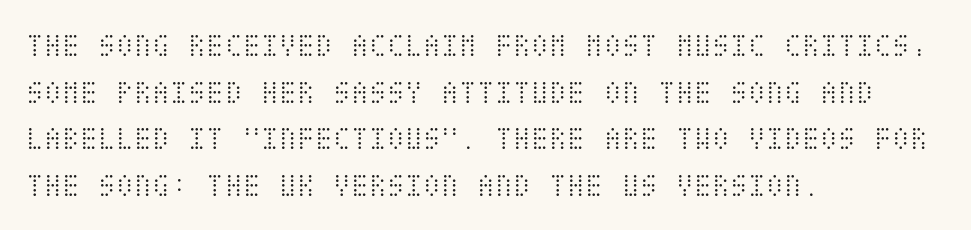
Q: Is the text bold? A: No.
Q: Is the text italic (slanted)? A: No, it is upright.
Q: Is the text underlined? A: No.
Q: How is the paragraph aligned? A: Left-aligned.
Q: Is the spacing between letters normal or unusually wide? A: Normal.
Q: Is the spacing between lines tight, normal or loose? A: Normal.
Q: Width (condensed, normal, or wide)? A: Condensed.
Q: Stroke contrast? A: Medium.
Q: x-height? A: Large.
